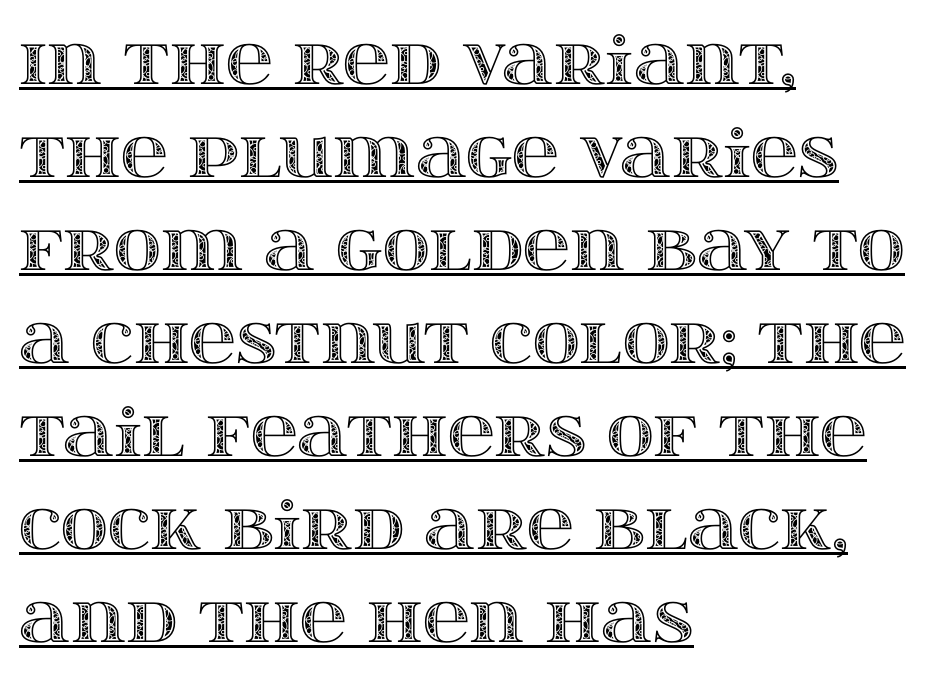
{"italic": "no", "width": "wide", "x_height": "large", "monospaced": "no", "underline": "yes", "align": "left", "line_spacing": "normal", "line_spacing_ratio": 1.43, "letter_spacing": "normal", "letter_spacing_em": 0.0, "glyph_px": 65}
